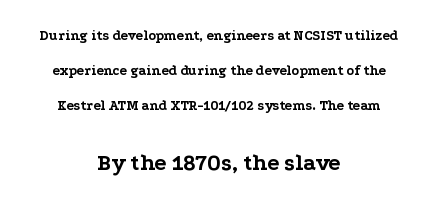
{"italic": "no", "bold": "yes", "underline": "no", "align": "center", "line_spacing": "loose", "line_spacing_ratio": 2.49, "letter_spacing": "normal", "letter_spacing_em": 0.0, "larger_block": "second", "size_ratio": 1.64, "glyph_px": 23}
